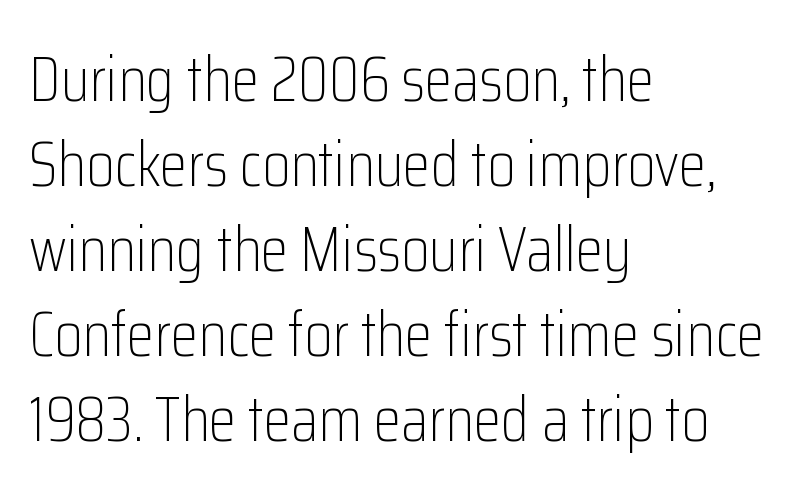
Q: Is the text bold? A: No.
Q: Is the text italic (slanted)? A: No, it is upright.
Q: Is the typeface a serif or a sans-serif typeface? A: Sans-serif.
Q: Is the text underlined? A: No.
Q: How is the paragraph aligned? A: Left-aligned.
Q: Is the spacing between letters normal or unusually wide? A: Normal.
Q: Is the spacing between lines tight, normal or loose? A: Normal.
Q: Width (condensed, normal, or wide)? A: Condensed.
Q: Stroke contrast? A: Low.
Q: x-height? A: Medium.
Q: Monospaced? A: No.
